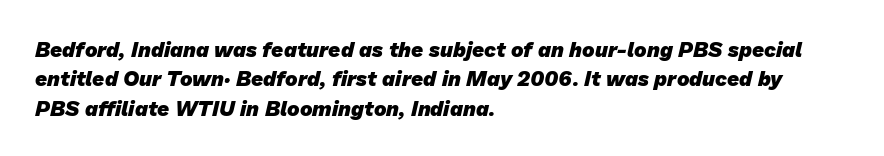
The image shows 21 px bold type; set left-aligned, normal line spacing (1.4x), normal letter spacing, not underlined.
